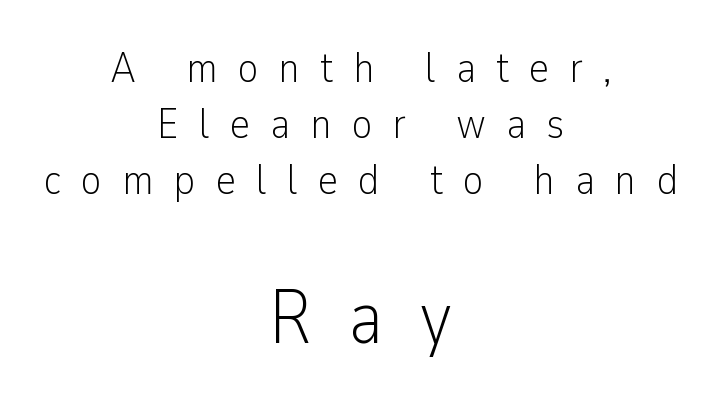
Q: Is the text bold? A: No.
Q: Is the text italic (slanted)? A: No, it is upright.
Q: Is the typeface a serif or a sans-serif typeface? A: Sans-serif.
Q: Is the text underlined? A: No.
Q: How is the paragraph aligned? A: Centered.
Q: Is the spacing between letters normal or unusually wide? A: Unusually wide.
Q: Is the spacing between lines tight, normal or loose? A: Normal.
Q: Which block of text is set in a larger size, the first (top) or the second (bottom)? A: The second (bottom) one.
Q: Width (condensed, normal, or wide)? A: Condensed.
Q: Stroke contrast? A: Low.
Q: x-height? A: Medium.
Q: Monospaced? A: No.
